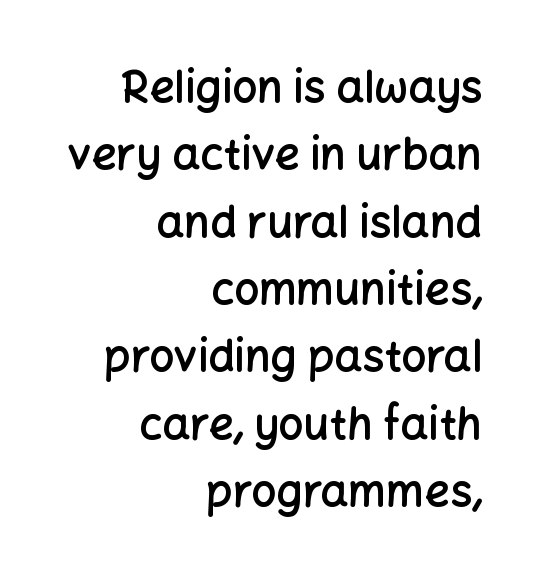
Q: Is the text bold? A: Semi-bold.
Q: Is the text italic (slanted)? A: No, it is upright.
Q: Is the typeface a serif or a sans-serif typeface? A: Sans-serif.
Q: Is the text underlined? A: No.
Q: How is the paragraph aligned? A: Right-aligned.
Q: Is the spacing between letters normal or unusually wide? A: Normal.
Q: Is the spacing between lines tight, normal or loose? A: Normal.
Q: Width (condensed, normal, or wide)? A: Normal.
Q: Stroke contrast? A: Low.
Q: x-height? A: Medium.
Q: Monospaced? A: No.
